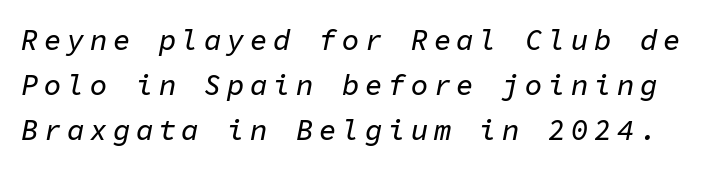
Looks like terminal output: every glyph gets an equal slot. Plain, unruled lines of type. If you drew a line through each stem, it would be angled. Each new line begins a customary step beneath the previous one.
